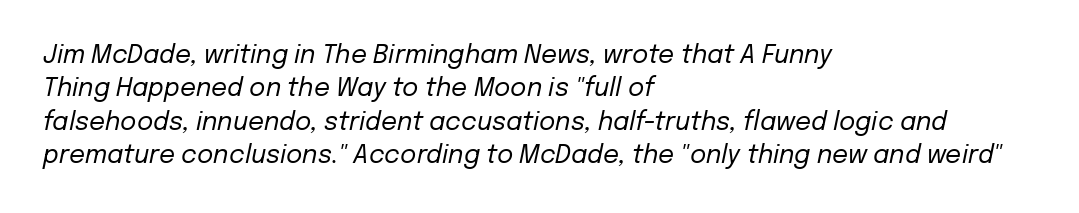
The strokes carry an ordinary text weight at most. The baseline area is clear. The designer left line spacing at the default. Slanted lettering throughout.
